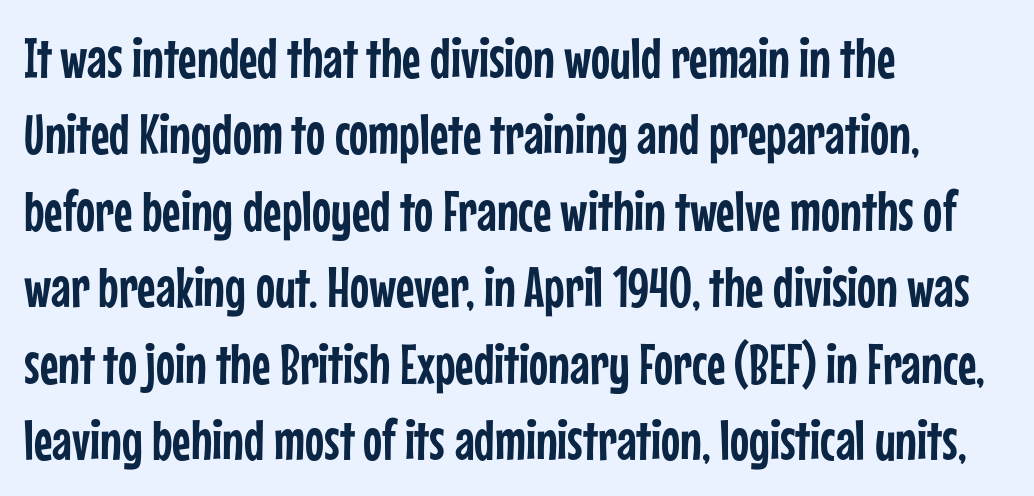
{"serif": "no", "italic": "no", "width": "condensed", "stroke_contrast": "low", "x_height": "medium", "monospaced": "no", "underline": "no", "align": "left", "line_spacing": "normal", "line_spacing_ratio": 1.34, "letter_spacing": "normal", "letter_spacing_em": 0.0, "glyph_px": 57}
